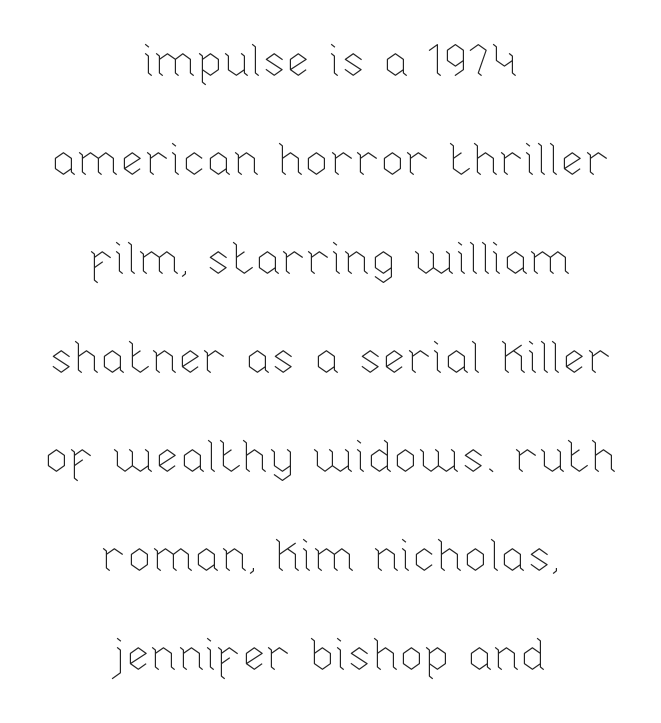
The image shows 44 px thin type, upright; set centered, loose line spacing (2.25x), normal letter spacing, not underlined; low stroke contrast and a medium x-height.
